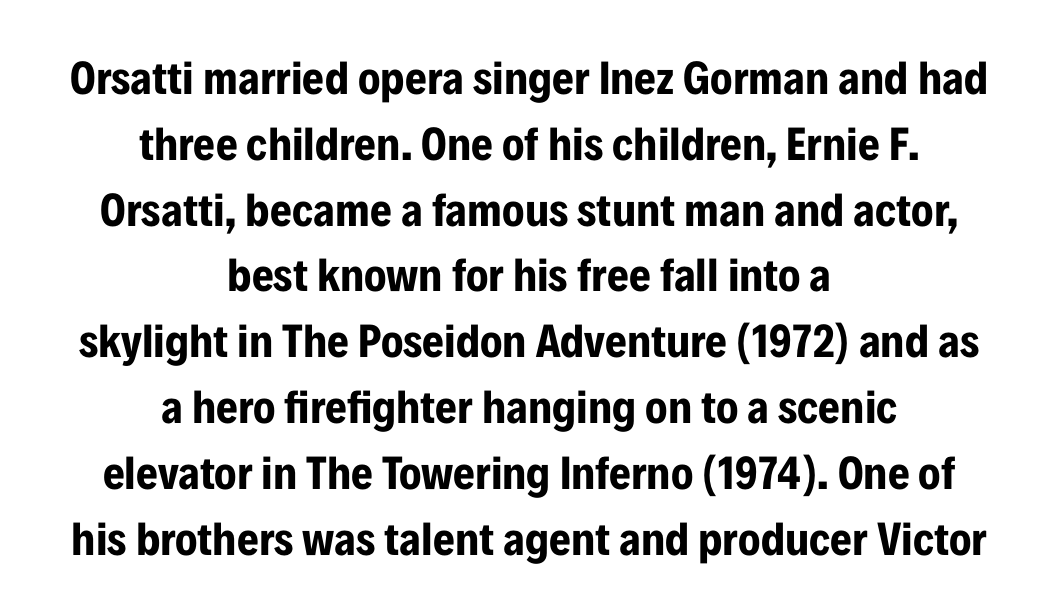
The text was rendered using a sans face with plain stroke endings. The gaps between neighbouring characters are ordinary and unremarkable. Upright lettering throughout. One-word summary of the alignment: center. Note the varied advance widths — an 'i' is clearly narrower than an 'm'.
